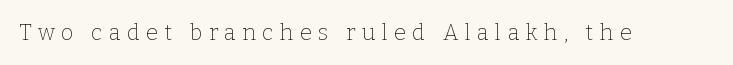
The image shows 22 px text type, upright; set unusually wide letter spacing (+0.29 em), not underlined.
